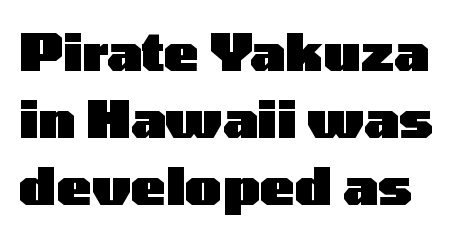
{"serif": "no", "italic": "no", "bold": "yes", "weight": "heavy", "width": "wide", "stroke_contrast": "low", "x_height": "medium", "monospaced": "no", "underline": "no", "line_spacing": "normal", "line_spacing_ratio": 1.29, "letter_spacing": "normal", "letter_spacing_em": 0.0, "glyph_px": 52}
